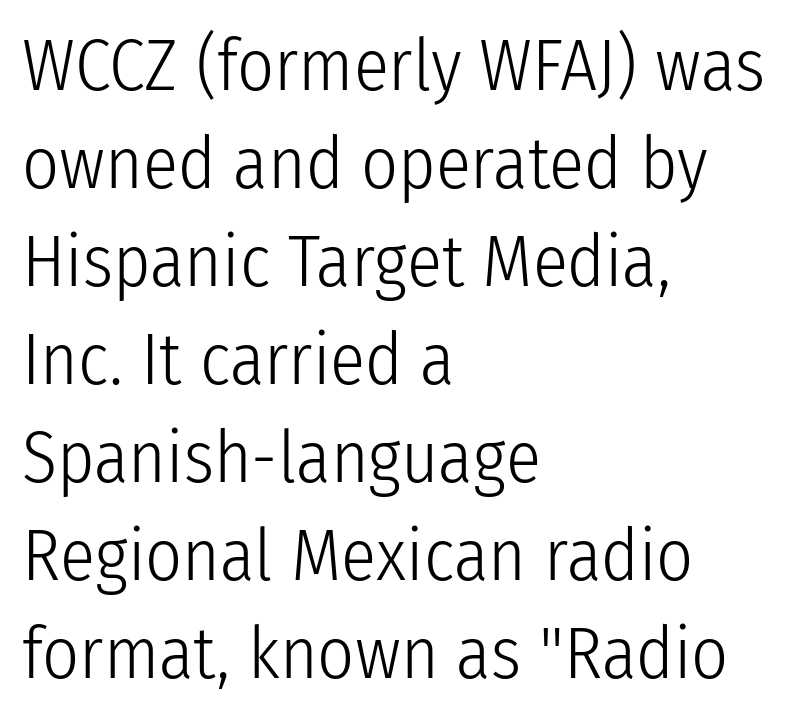
Every character sits straight up, as roman type does. This sample uses a sans-serif face. Vertical spacing — default. This sample is left-justified, so line endings fall wherever the words run out. Weight: not bold — regular or lighter.
